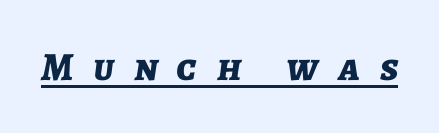
{"italic": "yes", "lean": "right", "slant_degrees": 7, "bold": "yes", "weight": "bold", "width": "normal", "stroke_contrast": "low", "x_height": "medium", "monospaced": "no", "underline": "yes", "letter_spacing": "wide", "letter_spacing_em": 0.49, "glyph_px": 40}
